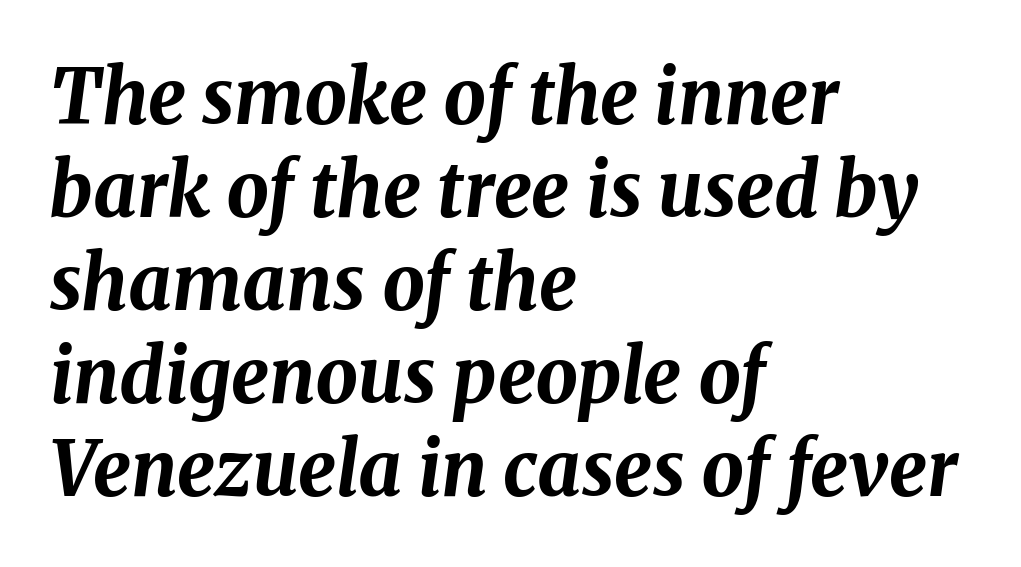
Q: Is the text bold? A: Yes.
Q: Is the text italic (slanted)? A: Yes, it leans right by about 8 degrees.
Q: Is the text underlined? A: No.
Q: How is the paragraph aligned? A: Left-aligned.
Q: Is the spacing between letters normal or unusually wide? A: Normal.
Q: Width (condensed, normal, or wide)? A: Normal.
Q: Stroke contrast? A: Medium.
Q: x-height? A: Medium.
Q: Monospaced? A: No.
